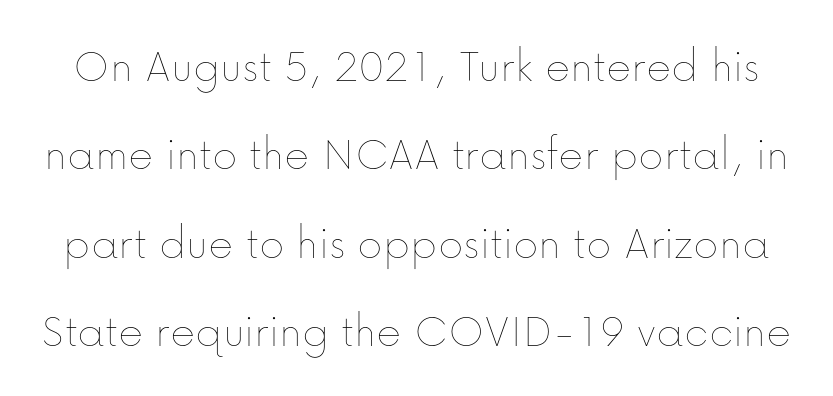
These lines were composed using upright roman letters. Letters rest on an invisible, unmarked baseline. You could call the tracking neutral — neither tight nor loose. The strokes carry an ordinary text weight at most.
